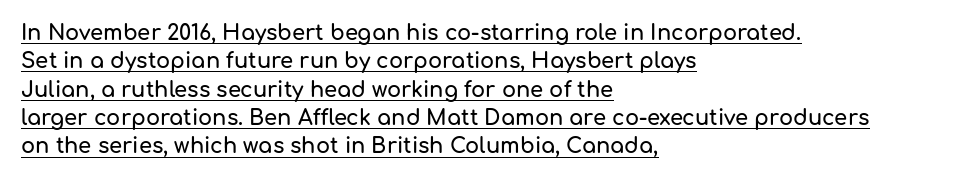
Q: Is the text italic (slanted)? A: No, it is upright.
Q: Is the text underlined? A: Yes.
Q: How is the paragraph aligned? A: Left-aligned.
Q: Is the spacing between letters normal or unusually wide? A: Normal.
Q: Is the spacing between lines tight, normal or loose? A: Normal.
